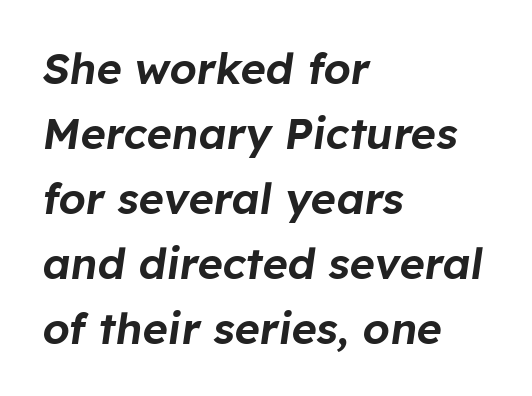
Think of a printed novel: that variable character pitch is what you see here. Anything drawn beneath the words? Only blank space. This sample keeps an unexceptional amount of space between lines. The lines are quadded left. This is oblique type, the kind used for emphasis or titles.
